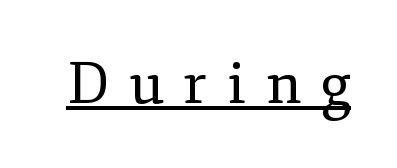
Q: Is the text bold? A: No.
Q: Is the text italic (slanted)? A: No, it is upright.
Q: Is the typeface a serif or a sans-serif typeface? A: Serif.
Q: Is the text underlined? A: Yes.
Q: Is the spacing between letters normal or unusually wide? A: Unusually wide.
Q: Width (condensed, normal, or wide)? A: Normal.
Q: Stroke contrast? A: Low.
Q: x-height? A: Small.
Q: Monospaced? A: No.
